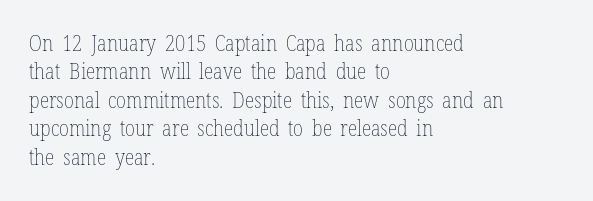
Q: Is the text bold? A: No.
Q: Is the text italic (slanted)? A: No, it is upright.
Q: Is the text underlined? A: No.
Q: How is the paragraph aligned? A: Left-aligned.
Q: Is the spacing between letters normal or unusually wide? A: Normal.
Q: Is the spacing between lines tight, normal or loose? A: Normal.
